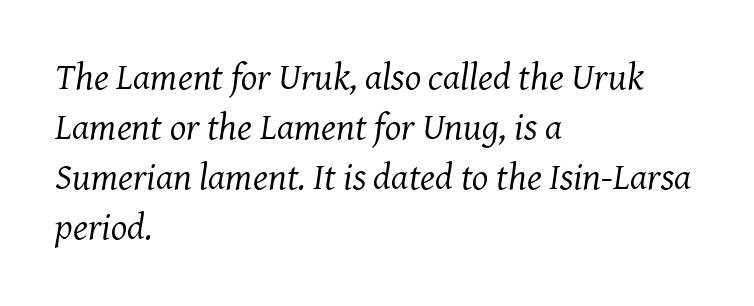
Italic? Definitely — the glyphs are oblique. The specimen omits any rule beneath the text block's lines. Honestly, the letter spacing is just normal — you wouldn't notice it. The rows are spaced the way most documents space them.
